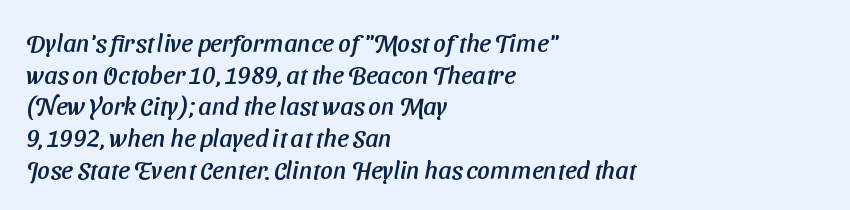
{"underline": "no", "align": "left", "line_spacing": "normal", "line_spacing_ratio": 1.27, "letter_spacing": "normal", "letter_spacing_em": 0.0, "glyph_px": 25}
